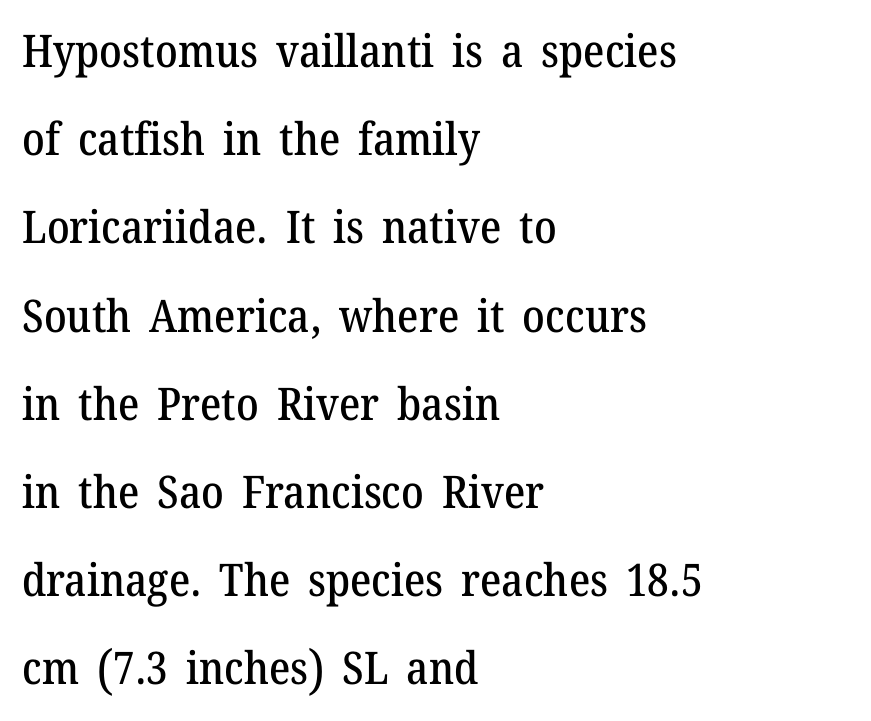
Students, observe: this is what heavily led, spacious text looks like. Each letter keeps its own natural width here, so spacing adapts to shape. Ordinary non-slanted type is in use. Where is the straight margin? On the left.
